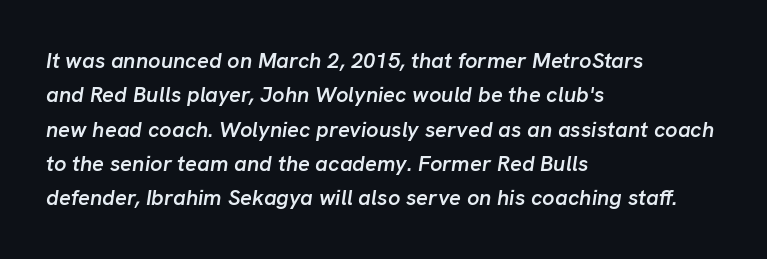
Type without underlining. The passage shown stacks its lines at a standard gap. A typesetter would mark this as italic. Its strokes are somewhat broadened, the hallmark of semibold type.
